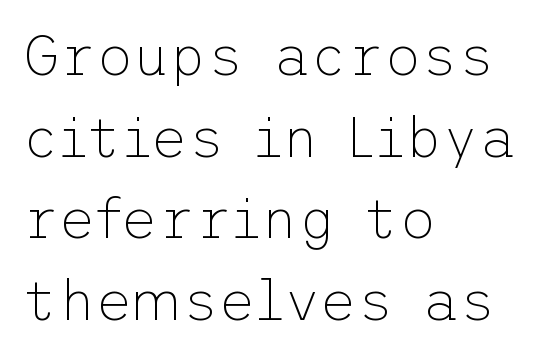
Q: Is the text bold? A: No.
Q: Is the text italic (slanted)? A: No, it is upright.
Q: Is the typeface a serif or a sans-serif typeface? A: Sans-serif.
Q: Is the text underlined? A: No.
Q: How is the paragraph aligned? A: Left-aligned.
Q: Is the spacing between letters normal or unusually wide? A: Normal.
Q: Is the spacing between lines tight, normal or loose? A: Normal.
Q: Width (condensed, normal, or wide)? A: Normal.
Q: Stroke contrast? A: Low.
Q: x-height? A: Medium.
